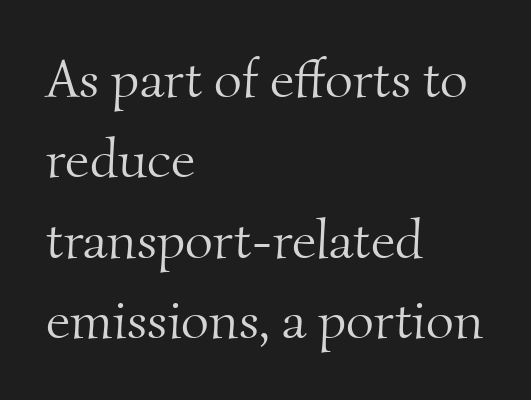
Each letter's strokes conclude with small projecting serifs. This rendering features lettering with no underline. The type is set solid horizontally, with unmodified tracking. A typesetter would call this leading conventional body-copy spacing. The weight would be labelled regular, book, light, or lighter still. A typesetter would call this proportional, since set widths differ per character.
